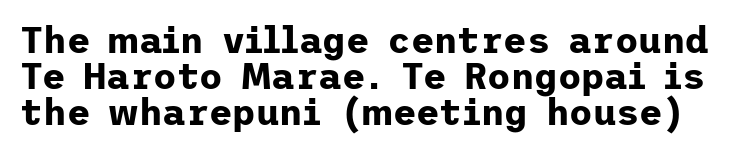
The zone under the glyphs is completely vacant. The face used here has the dense, thick strokes of a bold. No extra tracking has been applied to these lines. No feet cap the strokes, marking this as sans-serif type.
